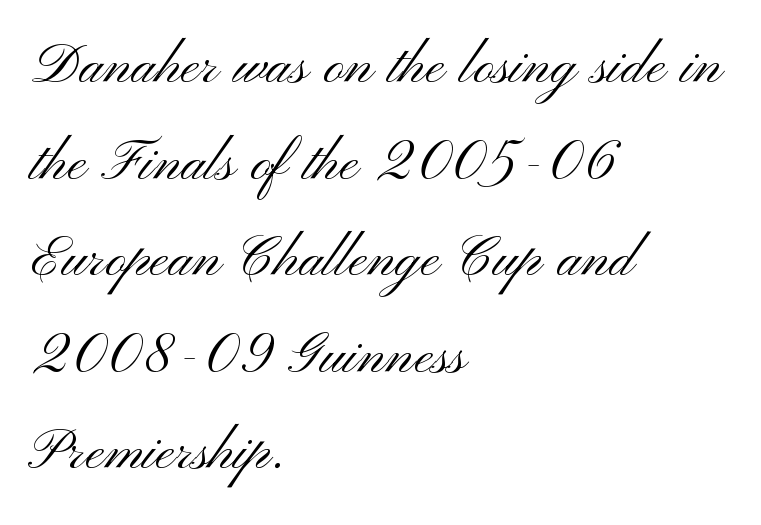
No feet cap the strokes, marking this as sans-serif type. No chunkiness to these letters — they're not bold. One-word summary of the alignment: left. The zone under the glyphs is completely vacant.
